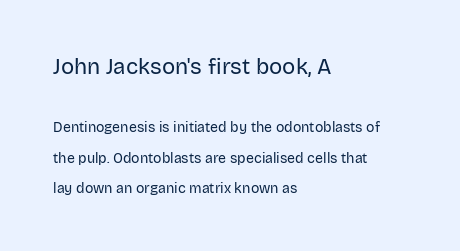
The image shows 22 px text type, upright; set left-aligned, loose line spacing (2.17x), normal letter spacing, not underlined; the first (top) block is 1.57x larger.
